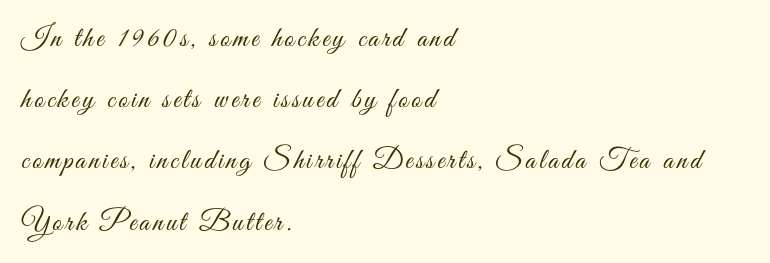
Q: Is the text bold? A: No.
Q: Is the text italic (slanted)? A: Yes.
Q: Is the typeface a serif or a sans-serif typeface? A: Sans-serif.
Q: Is the text underlined? A: No.
Q: How is the paragraph aligned? A: Left-aligned.
Q: Is the spacing between lines tight, normal or loose? A: Loose.
Q: Width (condensed, normal, or wide)? A: Condensed.
Q: Stroke contrast? A: Medium.
Q: x-height? A: Small.
Q: Monospaced? A: No.
